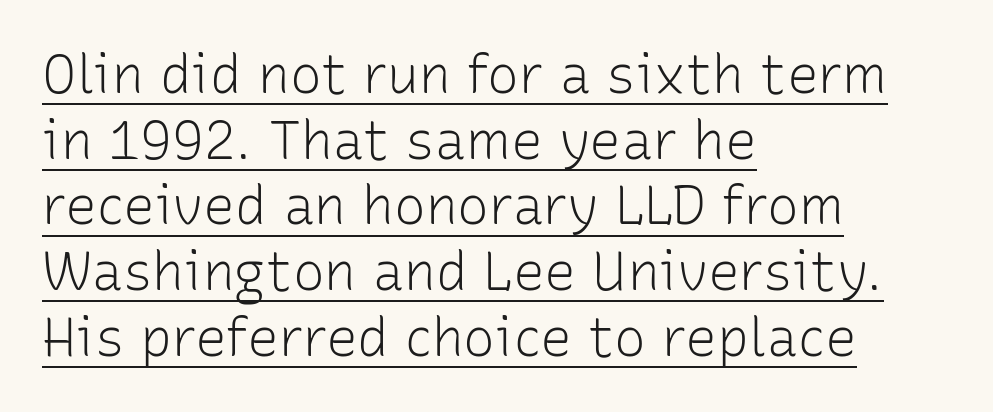
The image shows 53 px light sans-serif type, upright; set left-aligned, line spacing 1.24x, normal letter spacing, underlined; low stroke contrast and a medium x-height.
